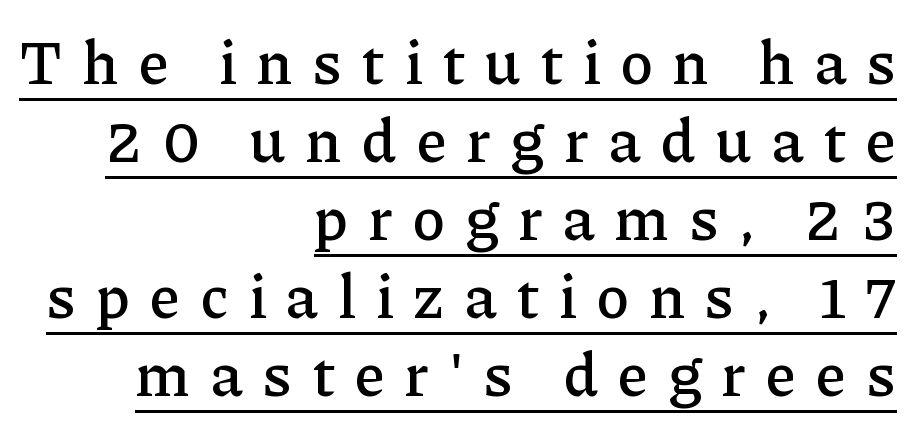
Old-style or modern, the face here clearly has serifs. The gaps between neighbouring characters are conspicuously large. Typeset ragged left — the right edge is the straight one. Has an underline been added? It has. The face used here is proportionally spaced, like ordinary book or web type. Reading down the column, the eye jumps a familiar distance to each next line.
